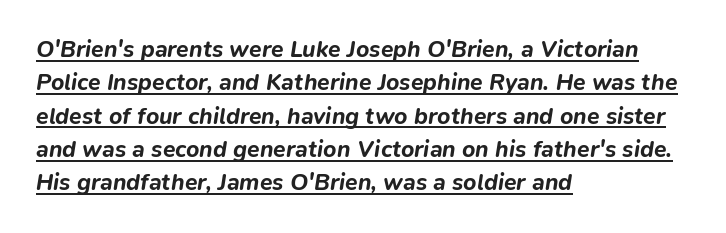
Looking at the ascenders, they clearly lean. Horizontal alignment here is leftward, the default for most running prose. The line texture is even and compact thanks to regular tracking. Reading down the column, the eye jumps a familiar distance to each next line. Underlined type. The glyphs have the mass of a bold cut.
